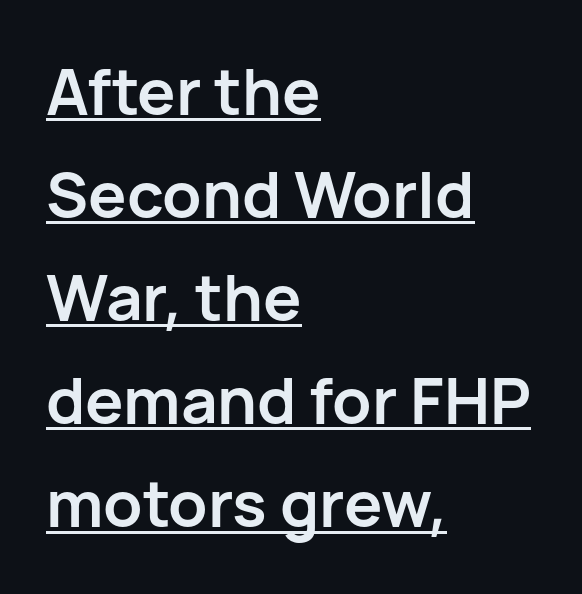
Reading down the column, the eye jumps a familiar distance to each next line. A dark, heavy texture on the line: the type is bold. The letters carry no serifs — their stems end cleanly without finishing strokes. Students, note that the glyphs here touch the page at normal intervals. Visually the block forms a straight wall on the left and a jagged coastline on the right.
